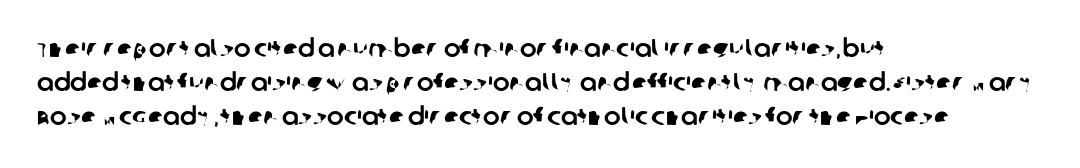
The paragraph shown leans on its left margin. Short note: letters normally spaced. Unmarked baselines from the first word to the last. Line spacing here is normal.
